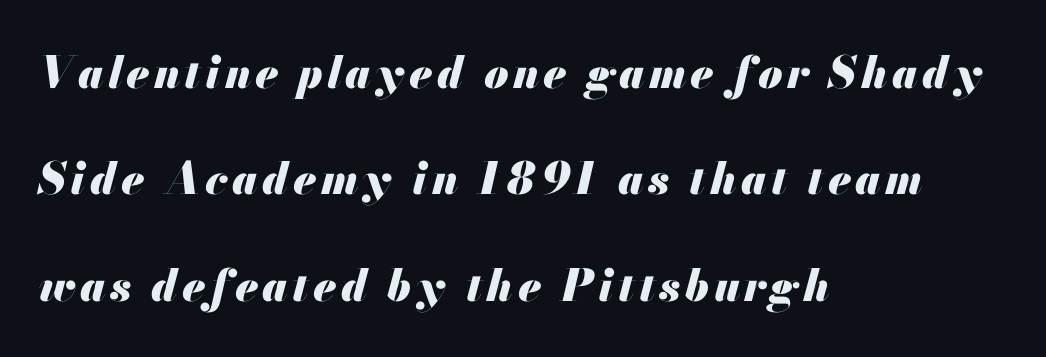
{"italic": "yes", "lean": "right", "slant_degrees": 13, "bold": "yes", "weight": "heavy", "width": "normal", "stroke_contrast": "medium", "x_height": "small", "monospaced": "no", "underline": "no", "align": "left", "line_spacing": "loose", "line_spacing_ratio": 2.42, "glyph_px": 44}
